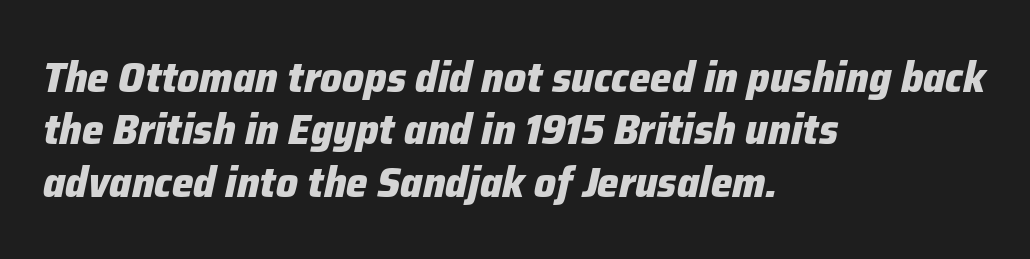
The image shows 43 px heavy type, italic (leaning right); set left-aligned, line spacing 1.22x, normal letter spacing, not underlined; low stroke contrast and a medium x-height.
